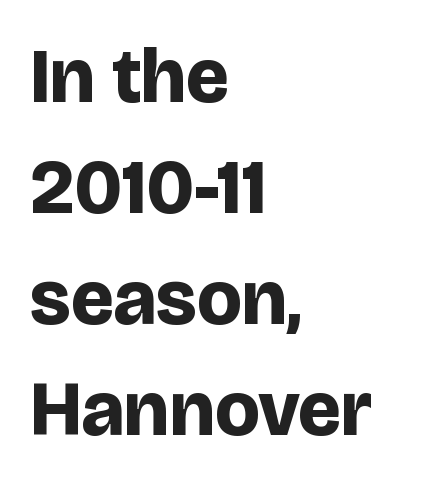
The image shows 77 px bold sans-serif type, upright; set left-aligned, normal line spacing (1.44x), normal letter spacing, not underlined; low stroke contrast and a large x-height.
